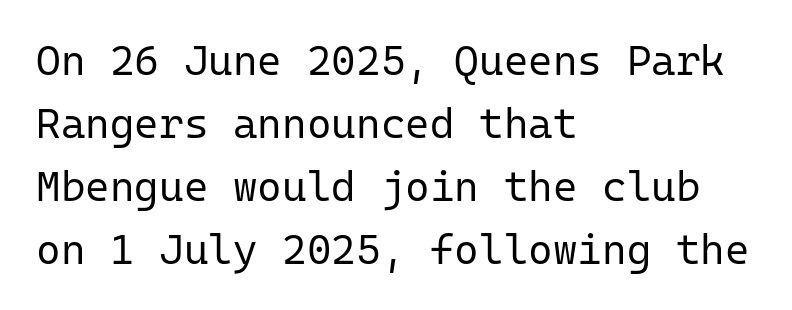
{"serif": "no", "italic": "no", "bold": "no", "weight": "regular", "width": "normal", "stroke_contrast": "low", "x_height": "medium", "monospaced": "yes", "underline": "no", "align": "left", "line_spacing": "normal", "line_spacing_ratio": 1.5, "letter_spacing": "normal", "letter_spacing_em": 0.0, "glyph_px": 42}
